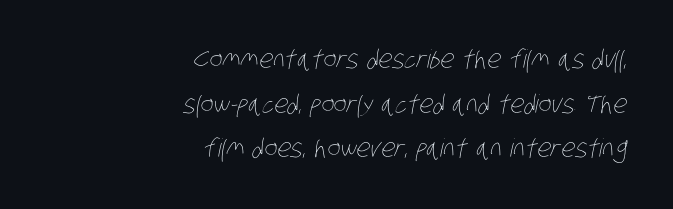
Q: Is the text bold? A: No.
Q: Is the text underlined? A: No.
Q: How is the paragraph aligned? A: Right-aligned.
Q: Is the spacing between letters normal or unusually wide? A: Normal.
